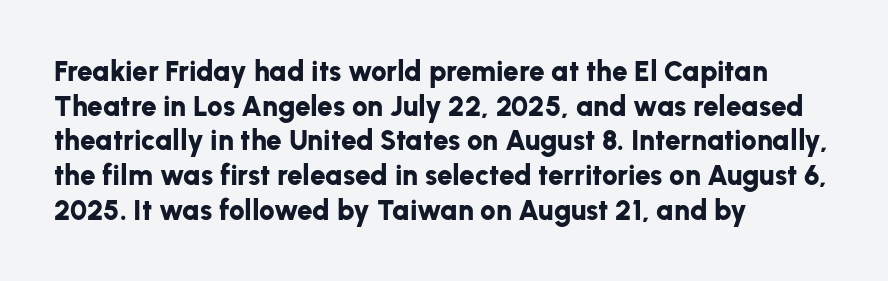
Q: Is the text bold? A: Yes.
Q: Is the text italic (slanted)? A: No, it is upright.
Q: Is the typeface a serif or a sans-serif typeface? A: Sans-serif.
Q: Is the text underlined? A: No.
Q: How is the paragraph aligned? A: Left-aligned.
Q: Is the spacing between letters normal or unusually wide? A: Normal.
Q: Width (condensed, normal, or wide)? A: Normal.
Q: Stroke contrast? A: Low.
Q: x-height? A: Medium.
Q: Monospaced? A: No.
